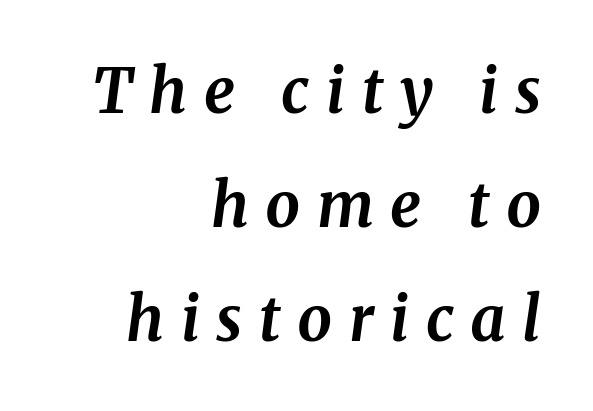
{"serif": "yes", "italic": "yes", "lean": "right", "slant_degrees": 8, "bold": "yes", "weight": "bold", "width": "normal", "stroke_contrast": "medium", "x_height": "medium", "monospaced": "no", "underline": "no", "align": "right", "line_spacing_ratio": 1.87, "letter_spacing": "wide", "letter_spacing_em": 0.27, "glyph_px": 61}
